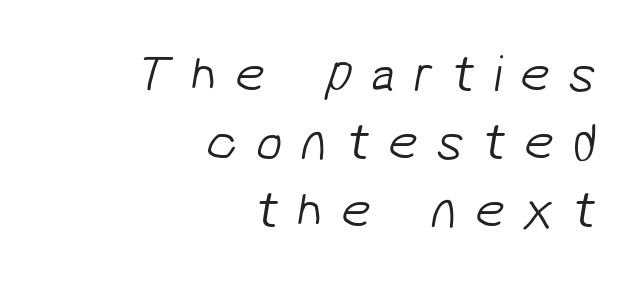
{"serif": "no", "bold": "no", "weight": "light", "width": "normal", "stroke_contrast": "low", "x_height": "medium", "monospaced": "no", "underline": "no", "align": "right", "line_spacing": "normal", "line_spacing_ratio": 1.28, "letter_spacing": "wide", "letter_spacing_em": 0.34, "glyph_px": 53}
